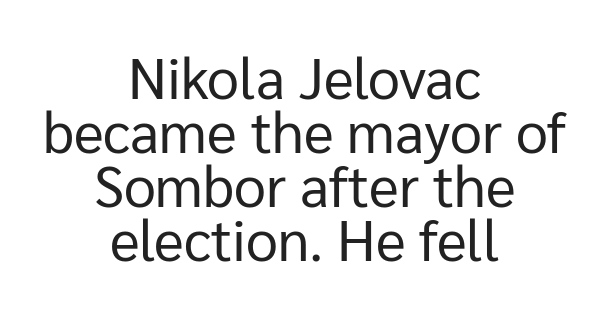
The image shows 57 px regular-weight sans-serif type, upright; set centered, tight line spacing (0.95x), normal letter spacing, not underlined; low stroke contrast and a medium x-height.
